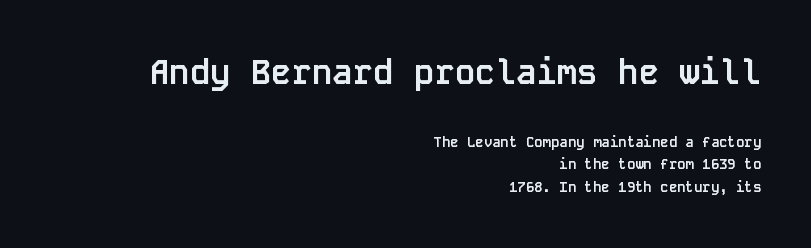
Every character sits straight up, as roman type does. Fixed-width glyphs throughout — classic coding-font behaviour. One-word summary of the alignment: right. Nothing unusual about the tracking: characters are spaced as the font intends. Does the bottom block carry the larger type? No, the top block does. The designer left line spacing at the default.
